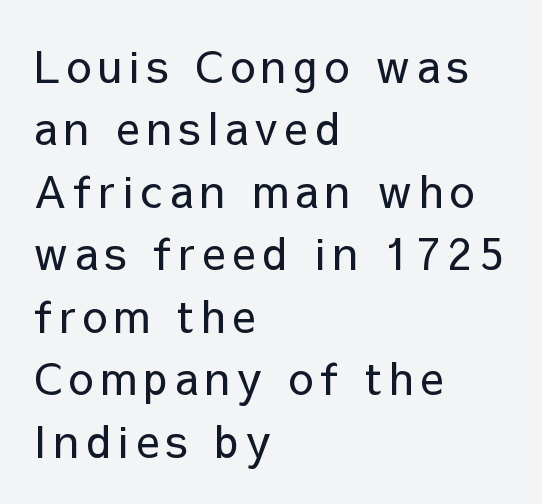
The image shows 44 px regular-weight sans-serif type, upright; set left-aligned, normal line spacing (1.42x), not underlined; low stroke contrast and a medium x-height.
